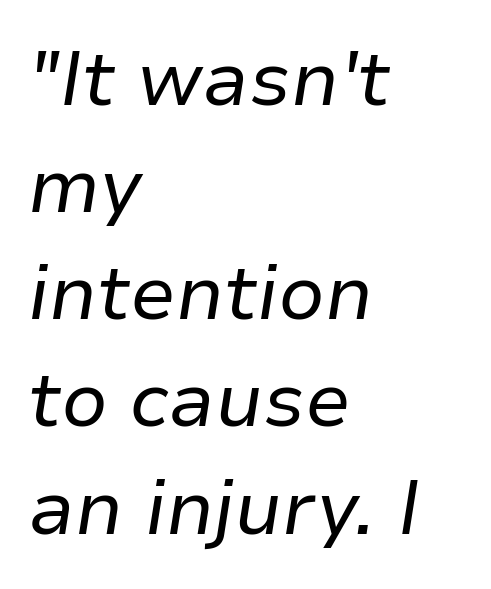
The image shows 76 px regular-weight type, italic (leaning right); set left-aligned, normal line spacing (1.41x), normal letter spacing, not underlined; low stroke contrast and a medium x-height.
